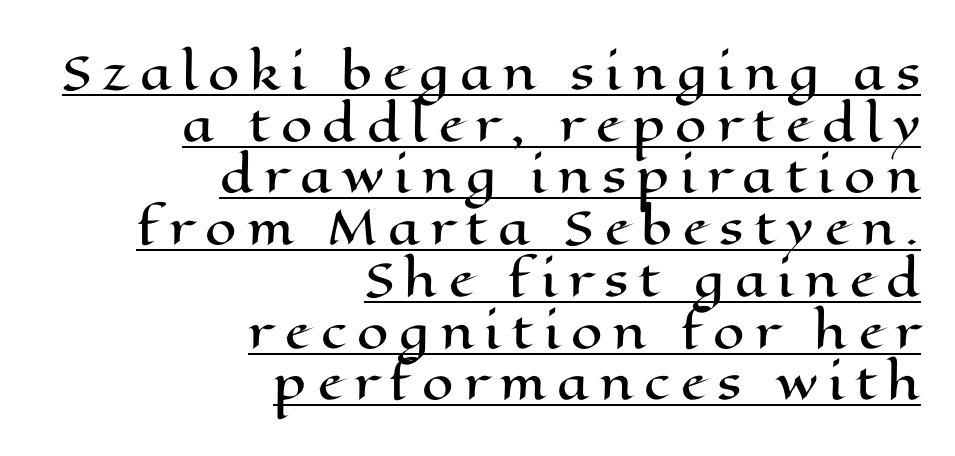
{"italic": "no", "width": "wide", "stroke_contrast": "high", "x_height": "medium", "monospaced": "no", "underline": "yes", "align": "right", "line_spacing": "tight", "line_spacing_ratio": 1.15, "letter_spacing": "wide", "letter_spacing_em": 0.23, "glyph_px": 45}
